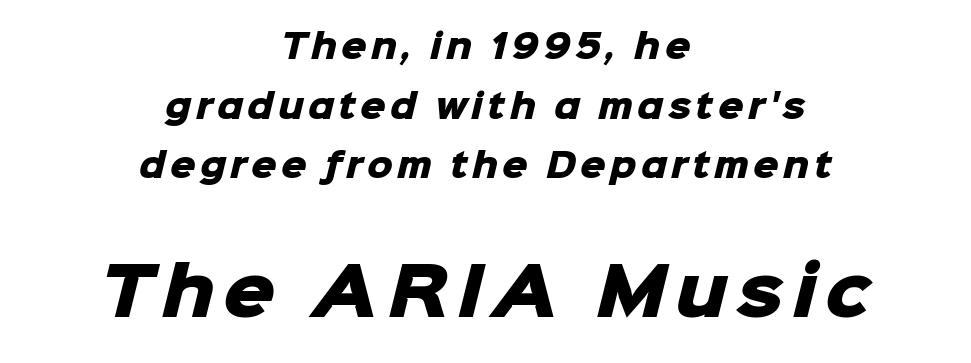
{"serif": "no", "bold": "yes", "weight": "heavy", "width": "normal", "stroke_contrast": "low", "x_height": "medium", "monospaced": "no", "underline": "no", "align": "center", "line_spacing_ratio": 1.86, "larger_block": "second", "size_ratio": 2.03, "glyph_px": 65}
